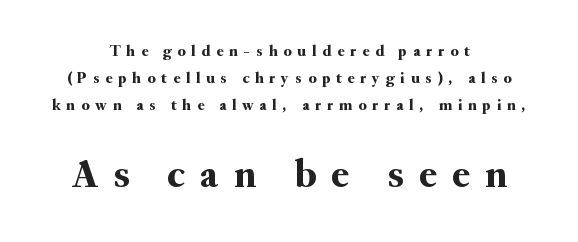
{"serif": "yes", "italic": "no", "width": "normal", "stroke_contrast": "medium", "x_height": "small", "monospaced": "no", "underline": "no", "align": "center", "line_spacing": "normal", "line_spacing_ratio": 1.68, "letter_spacing": "wide", "letter_spacing_em": 0.37, "larger_block": "second", "size_ratio": 2.56, "glyph_px": 41}
